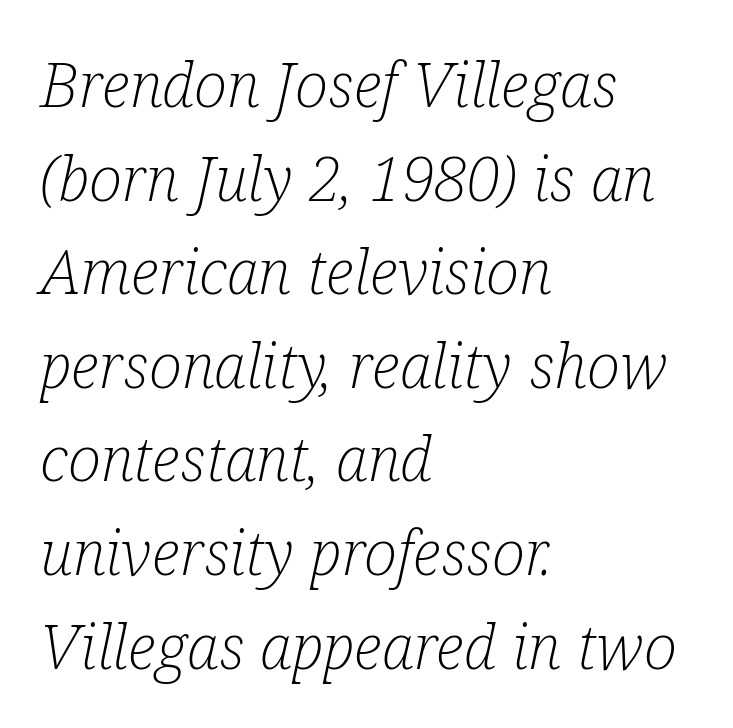
Q: Is the text bold? A: No.
Q: Is the text italic (slanted)? A: Yes, it leans right by about 12 degrees.
Q: Is the typeface a serif or a sans-serif typeface? A: Serif.
Q: Is the text underlined? A: No.
Q: How is the paragraph aligned? A: Left-aligned.
Q: Is the spacing between letters normal or unusually wide? A: Normal.
Q: Is the spacing between lines tight, normal or loose? A: Normal.
Q: Width (condensed, normal, or wide)? A: Condensed.
Q: Stroke contrast? A: Low.
Q: x-height? A: Medium.
Q: Monospaced? A: No.
